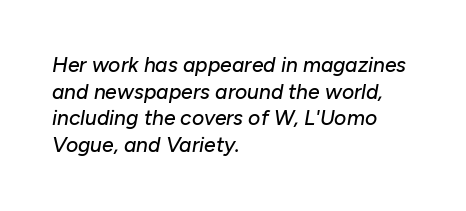
Honestly, the letter spacing is just normal — you wouldn't notice it. Horizontal alignment here is leftward, the default for most running prose. The letters are slanted; this is an italic face. The string is rendered with underlining switched off.
